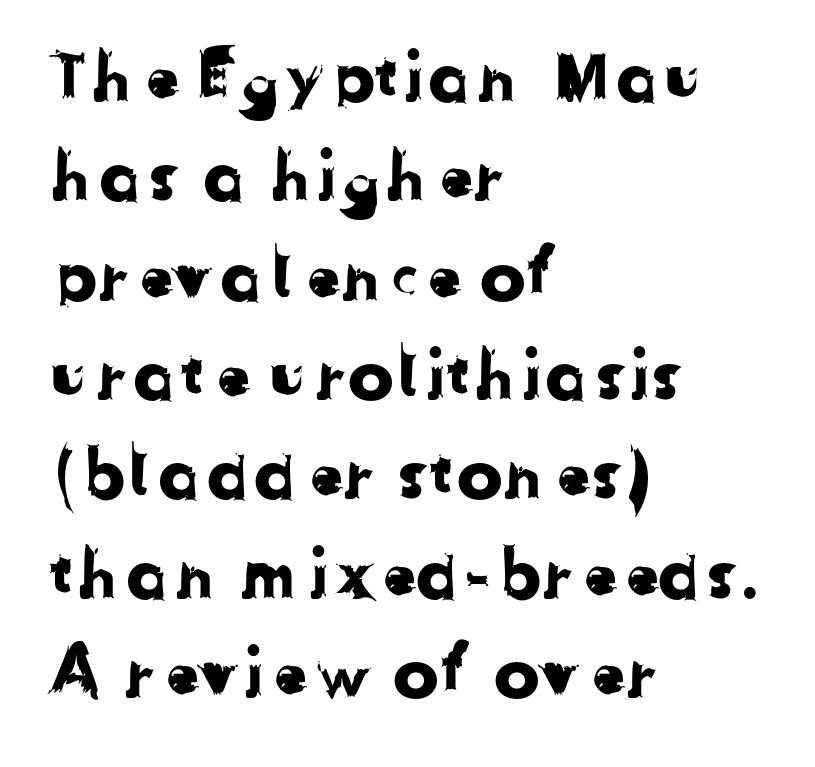
The image shows 69 px sans-serif type; set left-aligned, normal line spacing (1.44x), normal letter spacing, not underlined; low stroke contrast and a medium x-height.
